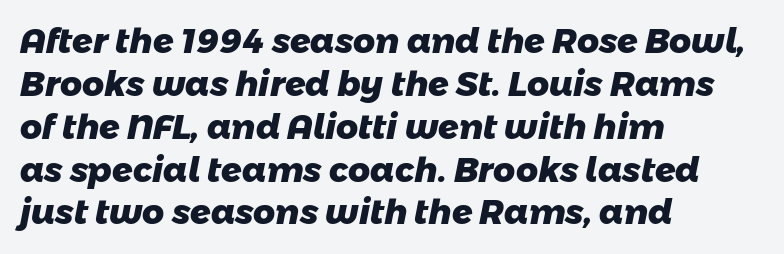
Normally led — the rows are evenly, conventionally spaced. The passage is arranged the way most books set body copy — flush left. Descenders are the only things crossing below the line. This sample uses a sans-serif face.
